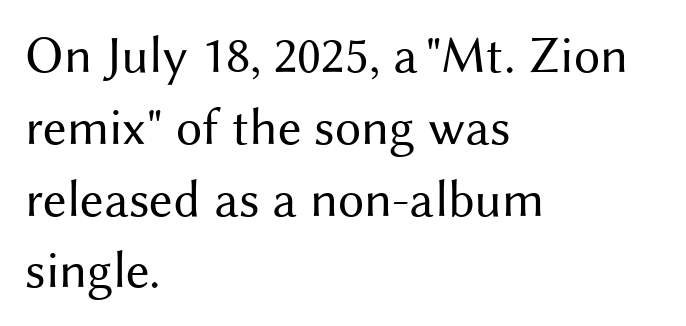
{"serif": "no", "italic": "no", "bold": "no", "weight": "regular", "width": "normal", "stroke_contrast": "medium", "x_height": "medium", "monospaced": "no", "underline": "no", "align": "left", "line_spacing": "normal", "line_spacing_ratio": 1.38, "letter_spacing": "normal", "letter_spacing_em": 0.0, "glyph_px": 52}
